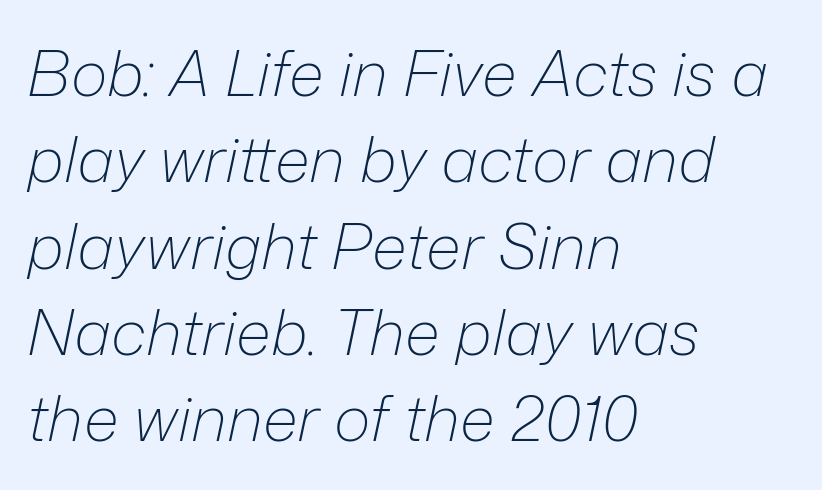
{"italic": "yes", "lean": "right", "slant_degrees": 12, "bold": "no", "weight": "light", "width": "normal", "stroke_contrast": "low", "x_height": "medium", "monospaced": "no", "underline": "no", "align": "left", "line_spacing": "normal", "line_spacing_ratio": 1.37, "letter_spacing": "normal", "letter_spacing_em": 0.0, "glyph_px": 63}
